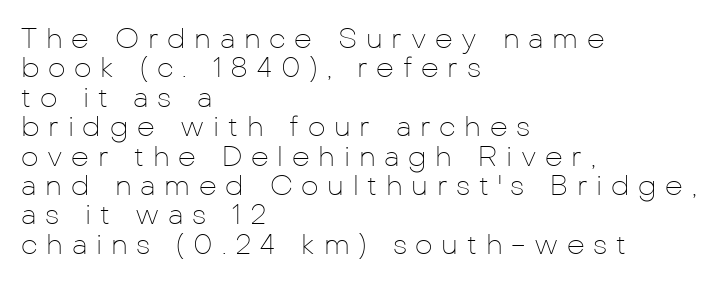
Q: Is the text bold? A: No.
Q: Is the text italic (slanted)? A: No, it is upright.
Q: Is the typeface a serif or a sans-serif typeface? A: Sans-serif.
Q: Is the text underlined? A: No.
Q: How is the paragraph aligned? A: Left-aligned.
Q: Is the spacing between letters normal or unusually wide? A: Unusually wide.
Q: Is the spacing between lines tight, normal or loose? A: Tight.
Q: Width (condensed, normal, or wide)? A: Normal.
Q: Stroke contrast? A: Low.
Q: x-height? A: Medium.
Q: Monospaced? A: No.
